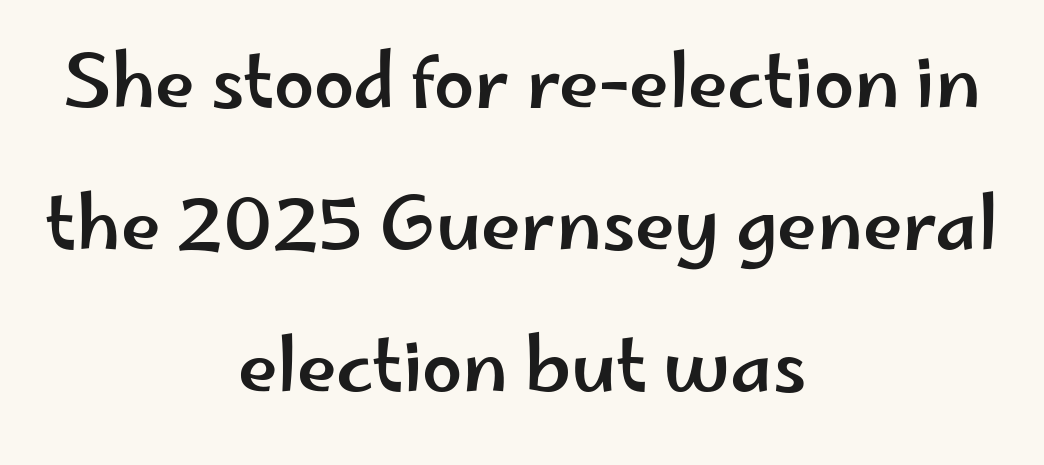
The image shows 72 px wide sans-serif type, upright; set centered, loose line spacing (1.97x), normal letter spacing, not underlined; low stroke contrast and a small x-height.
